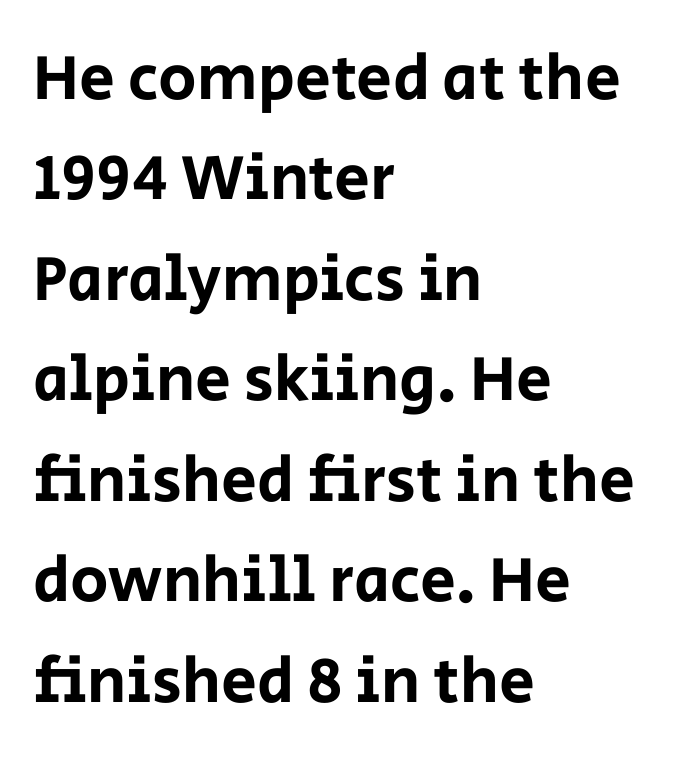
Q: Is the text italic (slanted)? A: No, it is upright.
Q: Is the typeface a serif or a sans-serif typeface? A: Sans-serif.
Q: Is the text underlined? A: No.
Q: How is the paragraph aligned? A: Left-aligned.
Q: Is the spacing between letters normal or unusually wide? A: Normal.
Q: Is the spacing between lines tight, normal or loose? A: Normal.
Q: Width (condensed, normal, or wide)? A: Normal.
Q: Stroke contrast? A: Low.
Q: x-height? A: Large.
Q: Monospaced? A: No.
